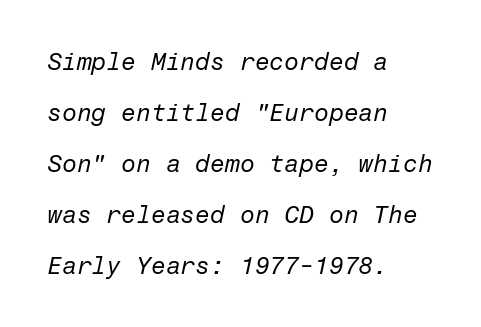
Q: Is the text bold? A: No.
Q: Is the text italic (slanted)? A: Yes, it leans right by about 12 degrees.
Q: Is the text underlined? A: No.
Q: How is the paragraph aligned? A: Left-aligned.
Q: Is the spacing between letters normal or unusually wide? A: Normal.
Q: Is the spacing between lines tight, normal or loose? A: Loose.
